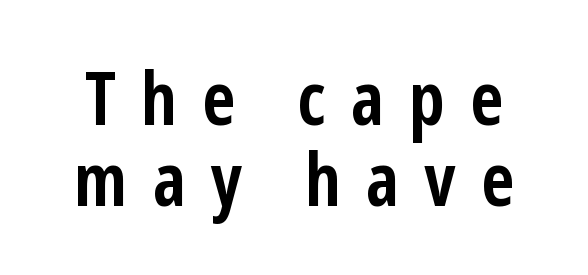
{"serif": "no", "italic": "no", "bold": "yes", "weight": "semibold", "width": "condensed", "stroke_contrast": "low", "x_height": "medium", "monospaced": "no", "underline": "no", "line_spacing": "tight", "line_spacing_ratio": 1.11, "letter_spacing": "wide", "letter_spacing_em": 0.34, "glyph_px": 73}
